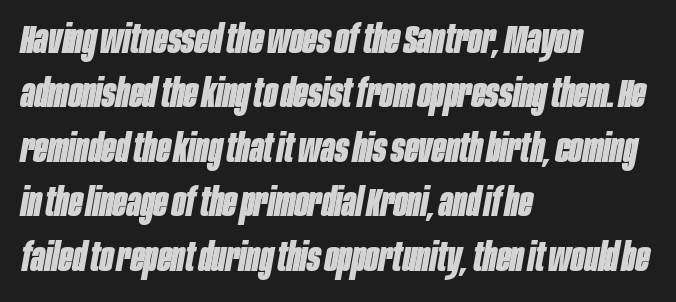
Q: Is the text bold? A: Yes.
Q: Is the text italic (slanted)? A: Yes, it leans right by about 10 degrees.
Q: Is the text underlined? A: No.
Q: How is the paragraph aligned? A: Left-aligned.
Q: Is the spacing between letters normal or unusually wide? A: Normal.
Q: Is the spacing between lines tight, normal or loose? A: Normal.
Q: Width (condensed, normal, or wide)? A: Condensed.
Q: Stroke contrast? A: Low.
Q: x-height? A: Large.
Q: Monospaced? A: No.
